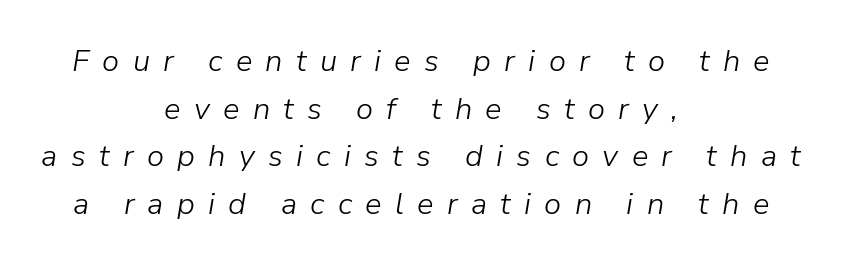
The image shows 31 px light type, italic (leaning right); set centered, normal line spacing (1.54x), unusually wide letter spacing (+0.43 em), not underlined; low stroke contrast and a medium x-height.
